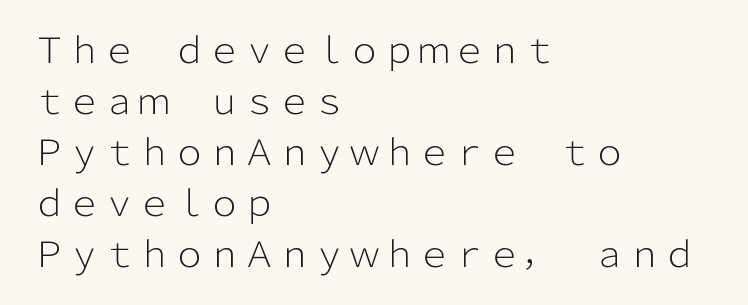
The font's upright variant was chosen for this text. Alignment: flush left. Stroke terminals: plain, sans-serif. These lines sit exactly where default settings would place them. The characters are drawn with everyday or finer stroke widths. The baseline area is clear.
